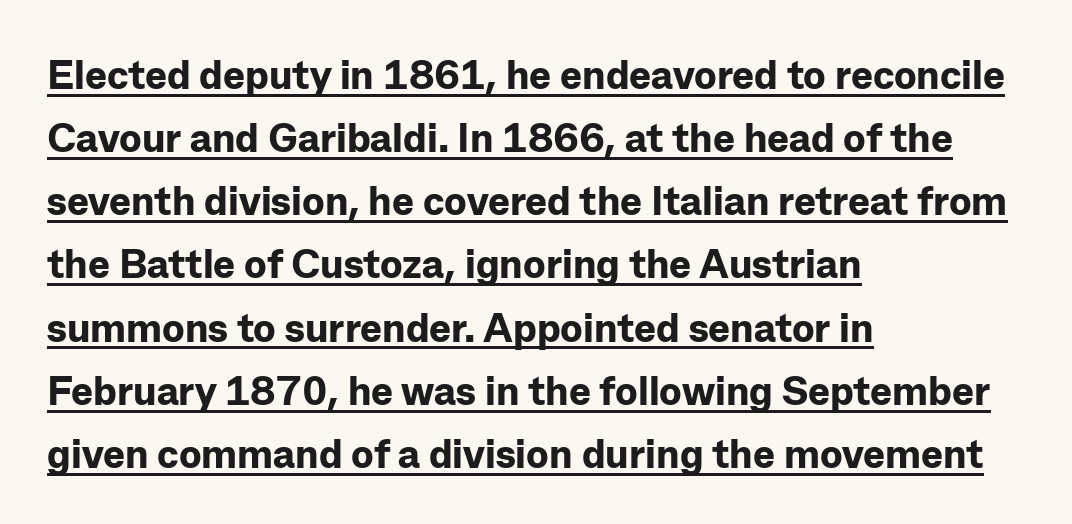
{"serif": "no", "italic": "no", "bold": "yes", "weight": "bold", "width": "normal", "stroke_contrast": "low", "x_height": "medium", "monospaced": "no", "underline": "yes", "align": "left", "line_spacing": "normal", "line_spacing_ratio": 1.54, "letter_spacing": "normal", "letter_spacing_em": 0.0, "glyph_px": 41}
